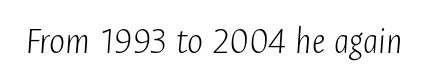
The image shows 38 px light, condensed type, italic (leaning right); set normal letter spacing, not underlined; low stroke contrast and a medium x-height.
